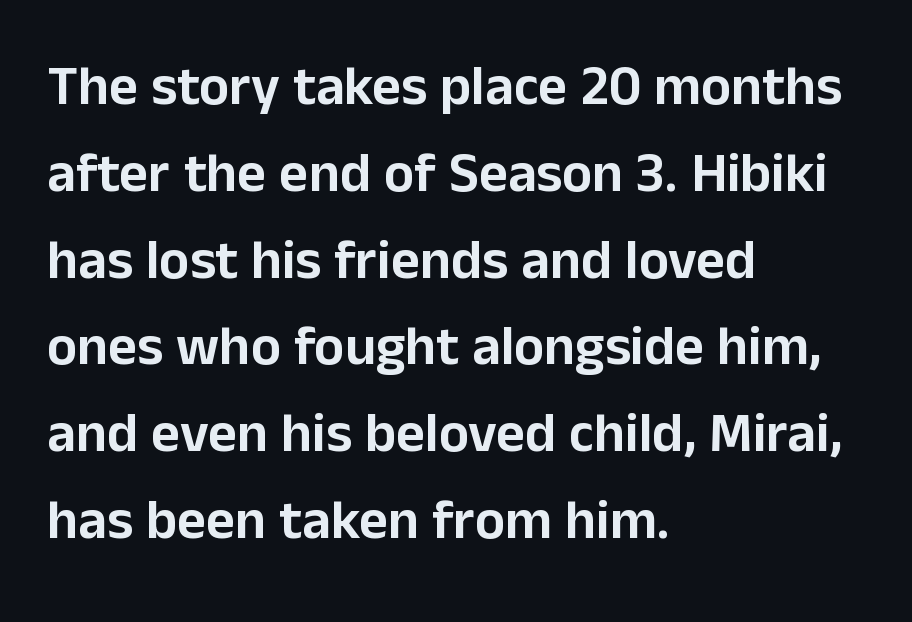
{"serif": "no", "italic": "no", "width": "normal", "stroke_contrast": "low", "x_height": "medium", "monospaced": "no", "underline": "no", "align": "left", "line_spacing": "normal", "line_spacing_ratio": 1.55, "letter_spacing": "normal", "letter_spacing_em": 0.0, "glyph_px": 56}
